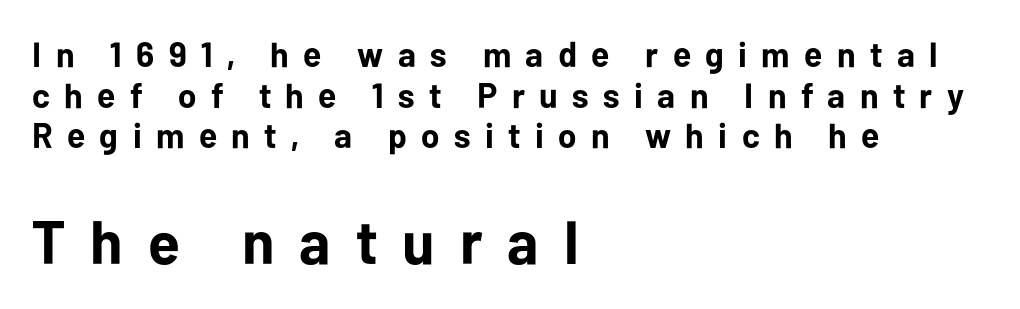
{"serif": "no", "italic": "no", "bold": "yes", "weight": "bold", "width": "normal", "stroke_contrast": "low", "x_height": "medium", "monospaced": "no", "underline": "no", "align": "left", "line_spacing_ratio": 1.16, "letter_spacing": "wide", "letter_spacing_em": 0.41, "larger_block": "second", "size_ratio": 1.74, "glyph_px": 61}
